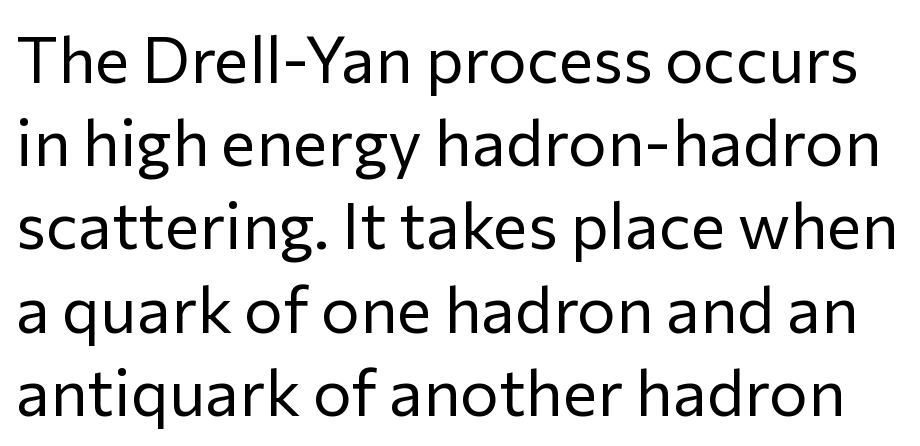
The image shows 65 px regular-weight sans-serif type, upright; set normal line spacing (1.28x), normal letter spacing, not underlined; low stroke contrast and a medium x-height.
